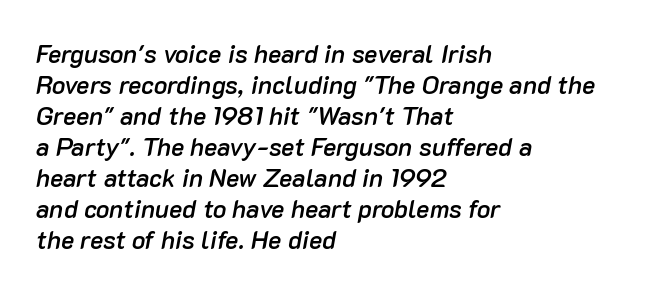
The image shows 25 px text type, italic (leaning right); set left-aligned, line spacing 1.24x, normal letter spacing, not underlined.
